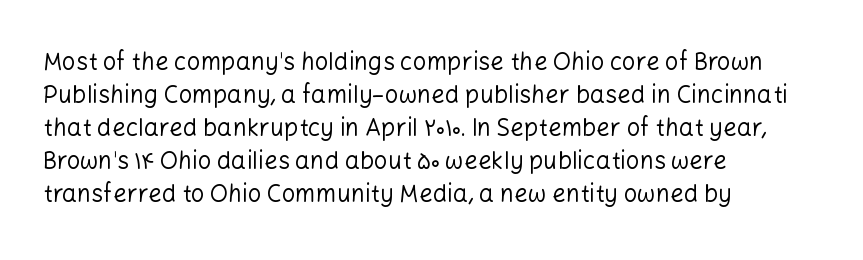
{"italic": "no", "bold": "no", "underline": "no", "align": "left", "line_spacing": "normal", "line_spacing_ratio": 1.38, "letter_spacing": "normal", "letter_spacing_em": 0.0, "glyph_px": 24}
